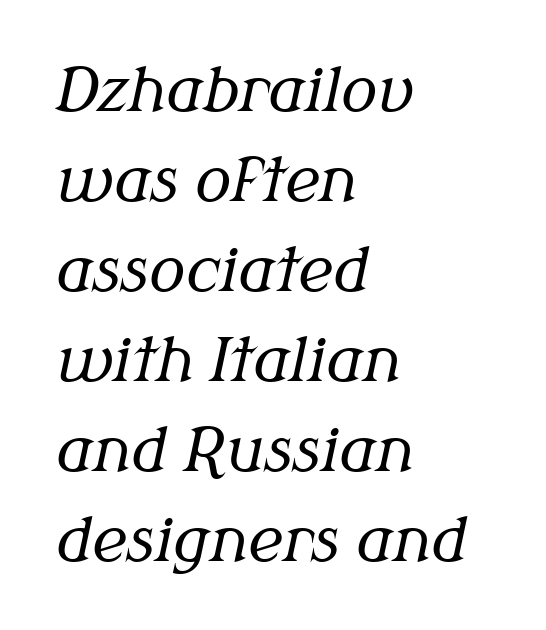
{"serif": "yes", "italic": "yes", "lean": "right", "slant_degrees": 12, "bold": "no", "weight": "regular", "width": "normal", "stroke_contrast": "medium", "x_height": "medium", "monospaced": "no", "underline": "no", "align": "left", "line_spacing": "normal", "line_spacing_ratio": 1.5, "letter_spacing": "normal", "letter_spacing_em": 0.0, "glyph_px": 60}
